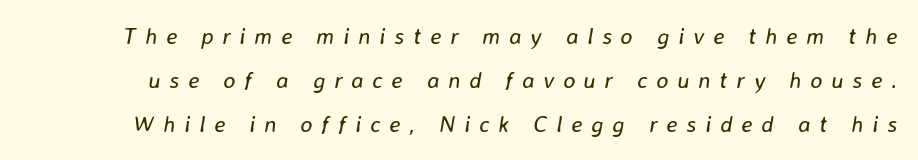
Q: Is the text bold? A: No.
Q: Is the text italic (slanted)? A: Yes, it leans right by about 8 degrees.
Q: Is the text underlined? A: No.
Q: Is the spacing between letters normal or unusually wide? A: Unusually wide.
Q: Is the spacing between lines tight, normal or loose? A: Loose.
